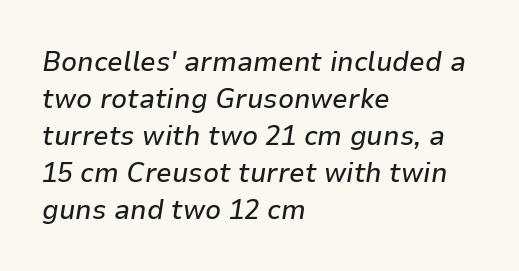
Q: Is the text italic (slanted)? A: Yes, it leans right by about 9 degrees.
Q: Is the text underlined? A: No.
Q: How is the paragraph aligned? A: Left-aligned.
Q: Is the spacing between letters normal or unusually wide? A: Normal.
Q: Is the spacing between lines tight, normal or loose? A: Normal.
Q: Width (condensed, normal, or wide)? A: Normal.
Q: Stroke contrast? A: Low.
Q: x-height? A: Medium.
Q: Monospaced? A: No.
